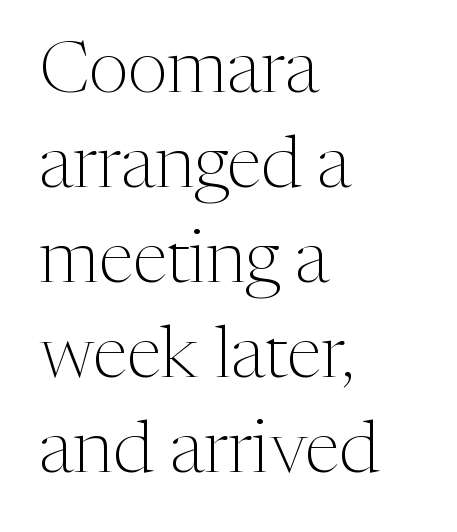
This is roman type, the default non-slanted kind. Counters stay open thanks to moderate or lighter strokes. Yep, those are serifs on the letters. Spacing between characters is what you'd get straight out of the box.
